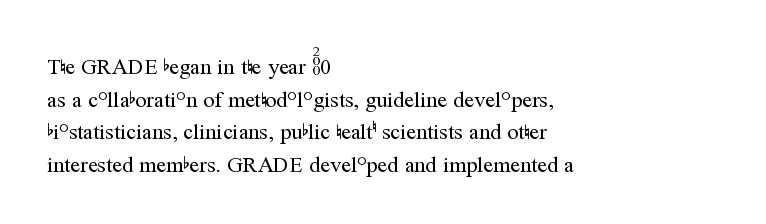
The image shows 22 px text type, upright; set left-aligned, normal line spacing (1.48x), normal letter spacing, not underlined.
